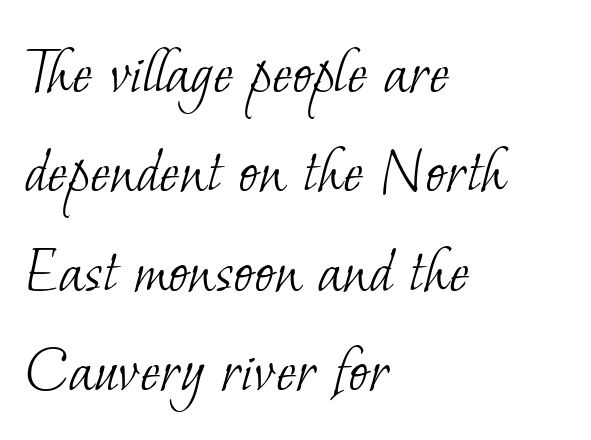
{"serif": "yes", "bold": "no", "weight": "light", "width": "normal", "stroke_contrast": "low", "x_height": "small", "monospaced": "no", "underline": "no", "align": "left", "line_spacing": "normal", "line_spacing_ratio": 1.46, "letter_spacing": "normal", "letter_spacing_em": 0.0, "glyph_px": 68}
